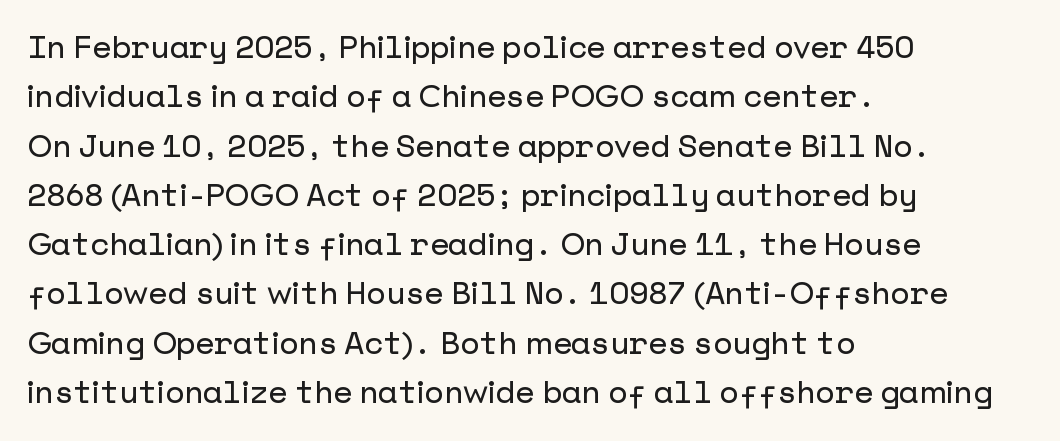
{"serif": "no", "italic": "no", "width": "normal", "stroke_contrast": "low", "x_height": "medium", "underline": "no", "align": "left", "line_spacing": "normal", "line_spacing_ratio": 1.59, "letter_spacing": "normal", "letter_spacing_em": 0.0, "glyph_px": 31}
